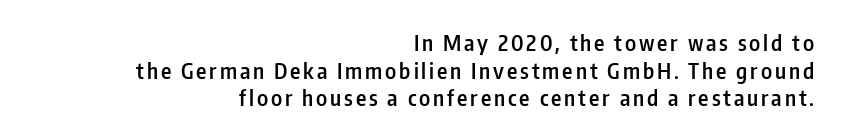
The image shows 22 px text type, upright; set right-aligned, normal line spacing (1.26x), not underlined.
